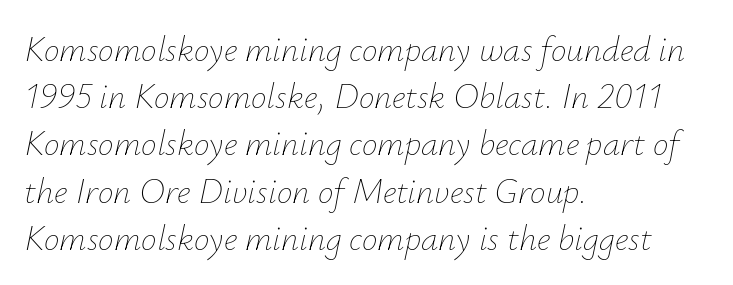
Q: Is the text bold? A: No.
Q: Is the text italic (slanted)? A: Yes, it leans right by about 12 degrees.
Q: Is the text underlined? A: No.
Q: How is the paragraph aligned? A: Left-aligned.
Q: Is the spacing between letters normal or unusually wide? A: Normal.
Q: Is the spacing between lines tight, normal or loose? A: Normal.
Q: Width (condensed, normal, or wide)? A: Normal.
Q: Stroke contrast? A: Low.
Q: x-height? A: Small.
Q: Monospaced? A: No.
